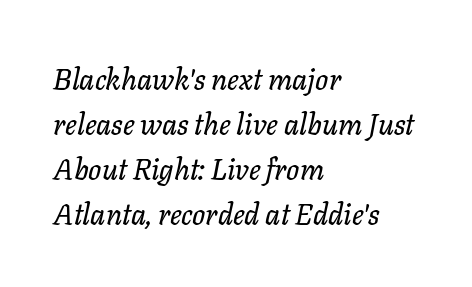
Q: Is the text italic (slanted)? A: Yes, it leans right by about 11 degrees.
Q: Is the text underlined? A: No.
Q: How is the paragraph aligned? A: Left-aligned.
Q: Is the spacing between letters normal or unusually wide? A: Normal.
Q: Is the spacing between lines tight, normal or loose? A: Normal.
Q: Width (condensed, normal, or wide)? A: Normal.
Q: Stroke contrast? A: Low.
Q: x-height? A: Medium.
Q: Monospaced? A: No.
